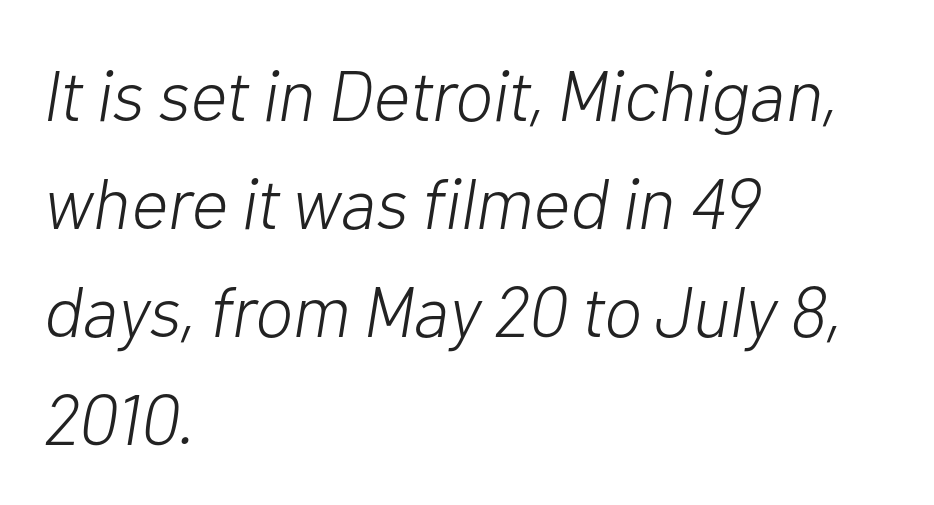
Q: Is the text bold? A: No.
Q: Is the text italic (slanted)? A: Yes, it leans right by about 10 degrees.
Q: Is the text underlined? A: No.
Q: How is the paragraph aligned? A: Left-aligned.
Q: Is the spacing between letters normal or unusually wide? A: Normal.
Q: Is the spacing between lines tight, normal or loose? A: Normal.
Q: Width (condensed, normal, or wide)? A: Normal.
Q: Stroke contrast? A: Low.
Q: x-height? A: Medium.
Q: Monospaced? A: No.
